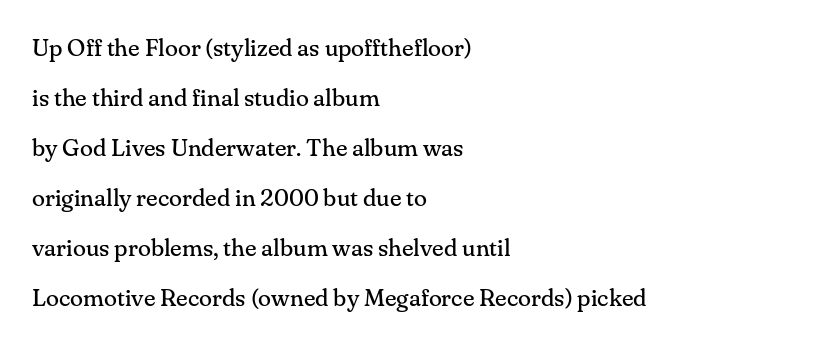
The image shows 24 px text type, upright; set left-aligned, loose line spacing (2.08x), normal letter spacing, not underlined.
